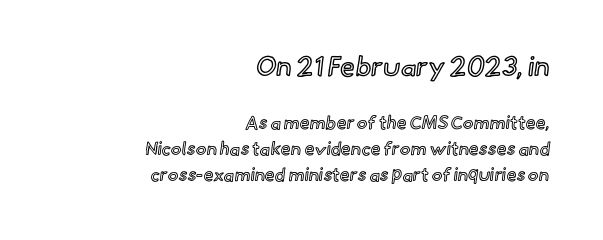
Baseline-to-baseline distance is the conventional proportion of letter height. The first block has been scaled up relative to the second. Characters follow at the spacing the type designer built in. Decoration check: the copy has no underline.
